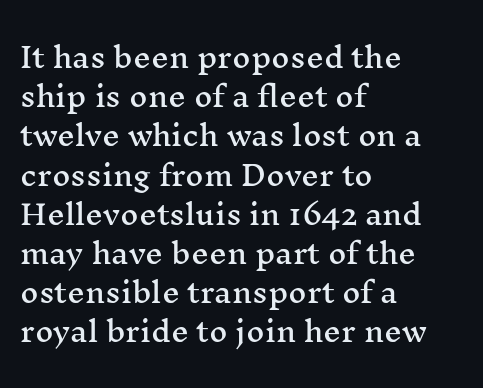
The specimen reads as upright at a glance. The ragged edge is on the right, which tells us the setting is flush left. The letters advance in unequal steps, a hallmark of proportional type. Type without underlining. Each letter's strokes conclude with small projecting serifs.
